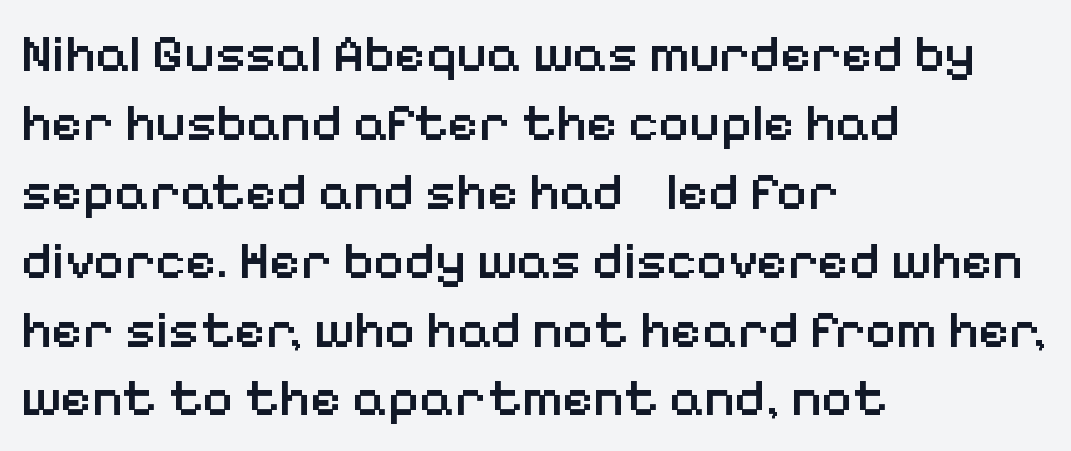
Q: Is the text bold? A: Semi-bold.
Q: Is the text italic (slanted)? A: No, it is upright.
Q: Is the typeface a serif or a sans-serif typeface? A: Sans-serif.
Q: Is the text underlined? A: No.
Q: How is the paragraph aligned? A: Left-aligned.
Q: Is the spacing between letters normal or unusually wide? A: Normal.
Q: Is the spacing between lines tight, normal or loose? A: Normal.
Q: Width (condensed, normal, or wide)? A: Normal.
Q: Stroke contrast? A: Low.
Q: x-height? A: Medium.
Q: Monospaced? A: No.
